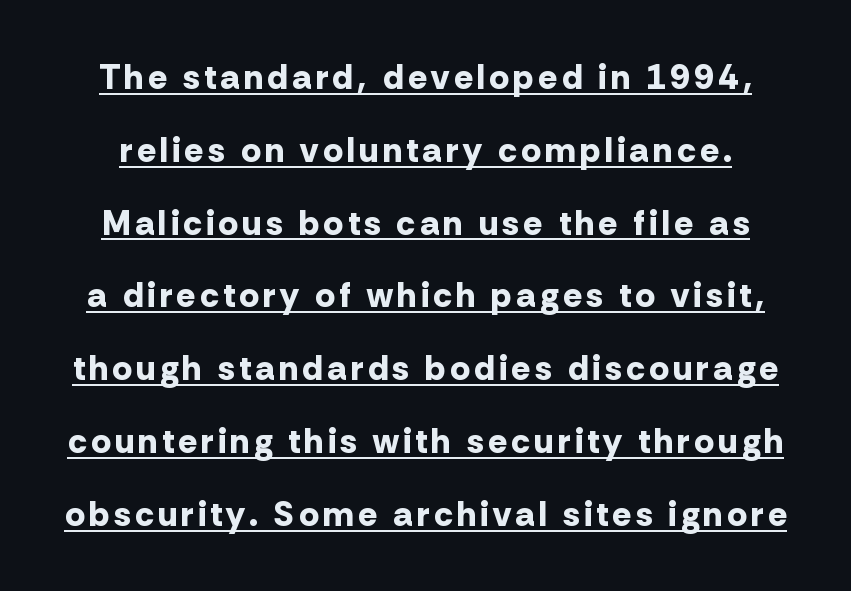
The image shows 35 px bold sans-serif type, upright; set loose line spacing (2.08x), underlined; low stroke contrast and a medium x-height.
